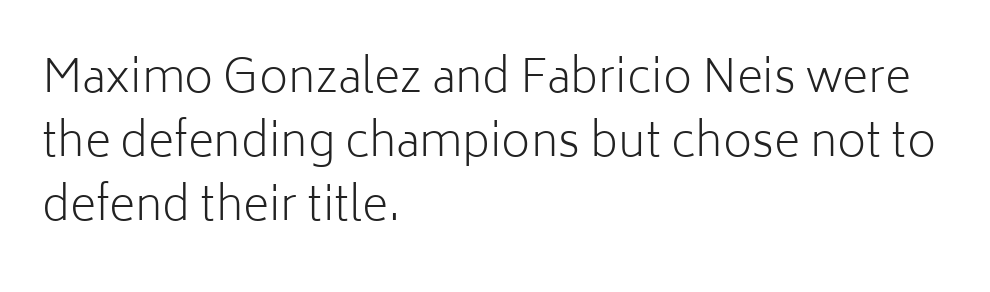
Q: Is the text bold? A: No.
Q: Is the text italic (slanted)? A: No, it is upright.
Q: Is the typeface a serif or a sans-serif typeface? A: Sans-serif.
Q: Is the text underlined? A: No.
Q: How is the paragraph aligned? A: Left-aligned.
Q: Is the spacing between letters normal or unusually wide? A: Normal.
Q: Is the spacing between lines tight, normal or loose? A: Normal.
Q: Width (condensed, normal, or wide)? A: Normal.
Q: Stroke contrast? A: Low.
Q: x-height? A: Medium.
Q: Monospaced? A: No.
